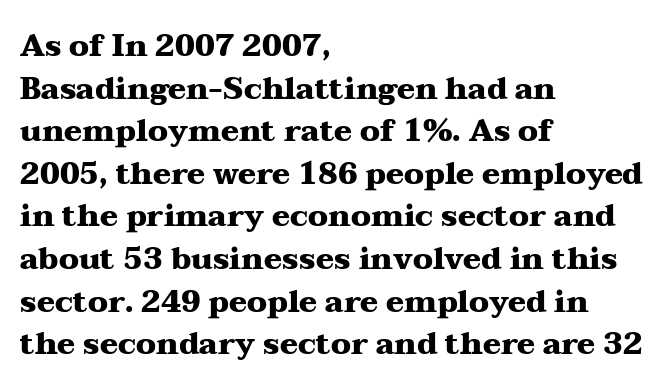
The image shows 30 px heavy, wide serif type, upright; set left-aligned, normal line spacing (1.42x), normal letter spacing, not underlined; medium stroke contrast and a medium x-height.
